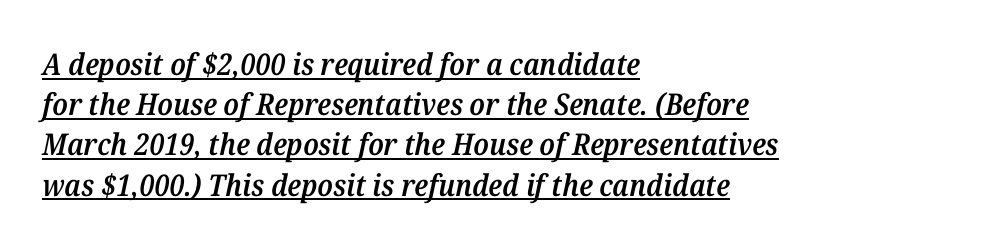
Summary of vertical rhythm: regular, with standard interline spacing. Each letter keeps its own natural width here, so spacing adapts to shape. Stroke thickness is moderately raised; the sample reads as semibold. The specimen includes a rule beneath the text block's lines. The typography opts for an oblique posture over an upright one. Typeset ragged right — the left edge is the straight one.
